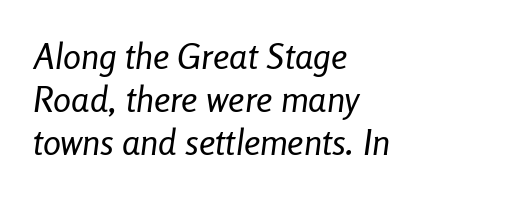
Do the characters align in a grid? No, the font is proportional. An italicized treatment has been applied to the whole sample. Bare-footed words on every line. The typeface has the unassuming heft of standard copy or less.
